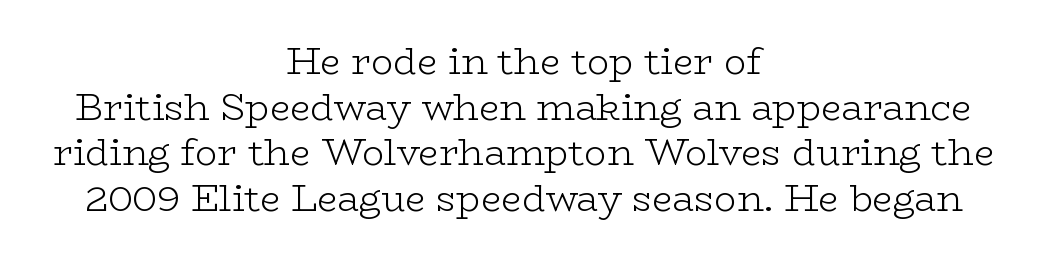
The image shows 37 px light, wide serif type, upright; set centered, line spacing 1.23x, normal letter spacing, not underlined; low stroke contrast and a medium x-height.
